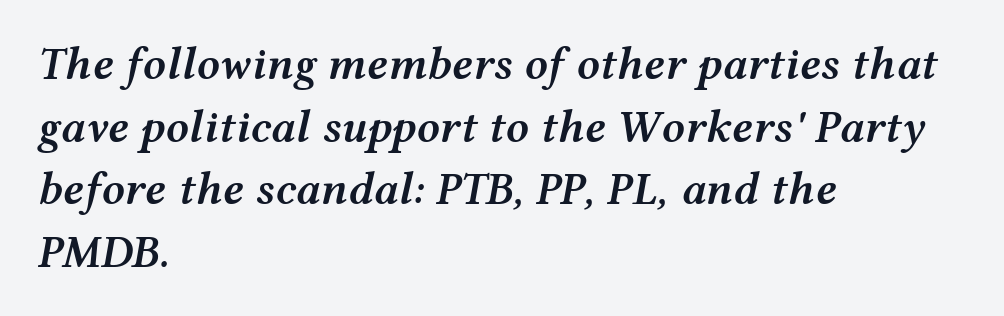
The lines sit at an ordinary, default distance from one another. Italic? Definitely — the glyphs are oblique. The passage shown is typed in a proportional face where columns would drift. A somewhat darkened texture: the type is semibold rather than bold.
